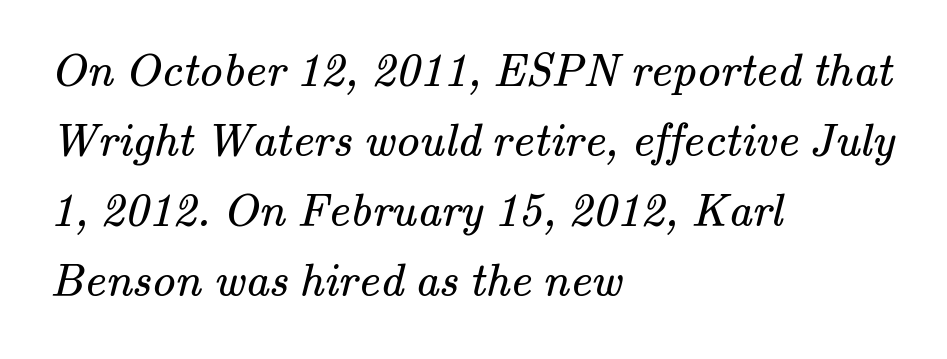
Q: Is the text bold? A: No.
Q: Is the typeface a serif or a sans-serif typeface? A: Serif.
Q: Is the text underlined? A: No.
Q: How is the paragraph aligned? A: Left-aligned.
Q: Is the spacing between letters normal or unusually wide? A: Normal.
Q: Is the spacing between lines tight, normal or loose? A: Normal.
Q: Width (condensed, normal, or wide)? A: Normal.
Q: Stroke contrast? A: Medium.
Q: x-height? A: Small.
Q: Monospaced? A: No.
